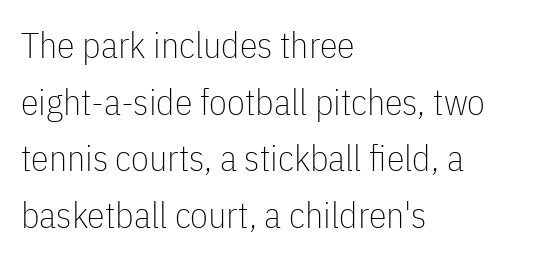
This is sans-serif lettering, the kind often seen on screens and signage. This rendering uses left alignment, leaving the right contour irregular. The passage shown is typed in a proportional face where columns would drift. Beneath every word, the page is bare. The line-height multiplier appears to be the usual default. Nothing heavy about these letters — not bold at all.
